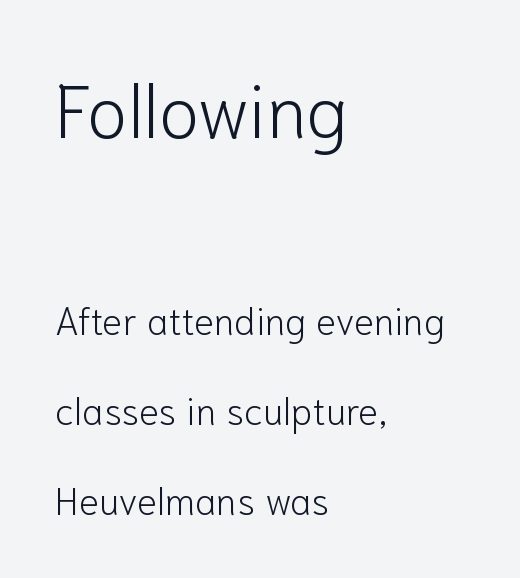
Q: Is the text bold? A: No.
Q: Is the text italic (slanted)? A: No, it is upright.
Q: Is the typeface a serif or a sans-serif typeface? A: Sans-serif.
Q: Is the text underlined? A: No.
Q: How is the paragraph aligned? A: Left-aligned.
Q: Is the spacing between letters normal or unusually wide? A: Normal.
Q: Is the spacing between lines tight, normal or loose? A: Loose.
Q: Which block of text is set in a larger size, the first (top) or the second (bottom)? A: The first (top) one.
Q: Width (condensed, normal, or wide)? A: Normal.
Q: Stroke contrast? A: Low.
Q: x-height? A: Medium.
Q: Monospaced? A: No.
